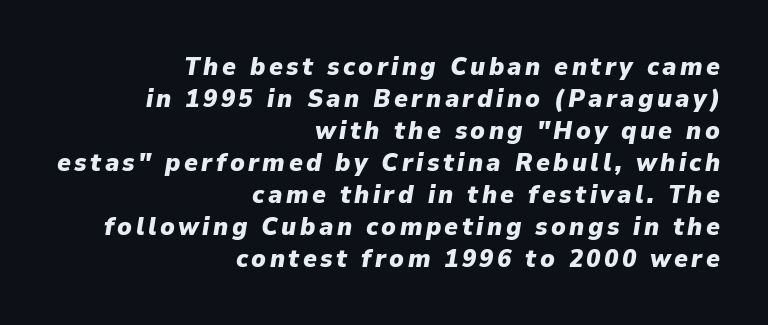
If you drew a line through each stem, it would be angled. Typesetter's note: full bold, strokes at maximum text heaviness. If you drew a ruler down the right edge, every line would touch it. Check under the words: just untouched page.
